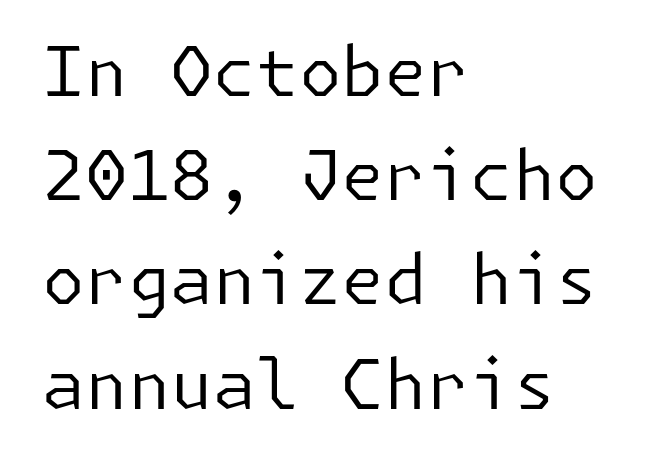
Letter spacing: default. Each row of text sits above clean, open space. Regarding serifs, this sample does without them. No letter is thick-stroked: the sample isn't bold.
